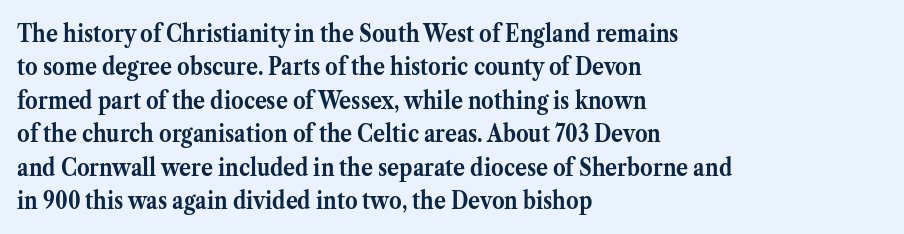
{"italic": "no", "bold": "yes", "underline": "no", "align": "left", "line_spacing": "normal", "line_spacing_ratio": 1.34, "letter_spacing": "normal", "letter_spacing_em": 0.0, "glyph_px": 25}
